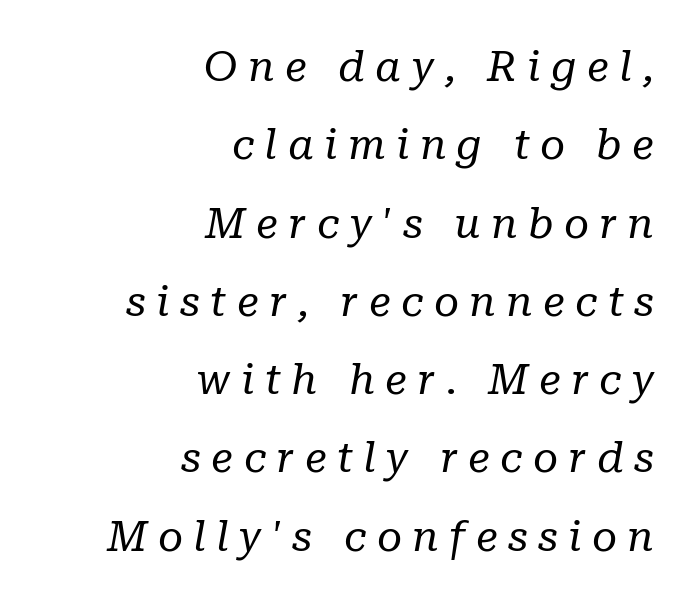
The letters look calm and open, with moderate or lighter stems. If you drew a ruler down the right edge, every line would touch it. Caption: expanded tracking, letters set apart. A clean baseline with only descenders dipping below it. This is oblique type, the kind used for emphasis or titles. This sample has the flowing, uneven cadence of proportional lettering.
